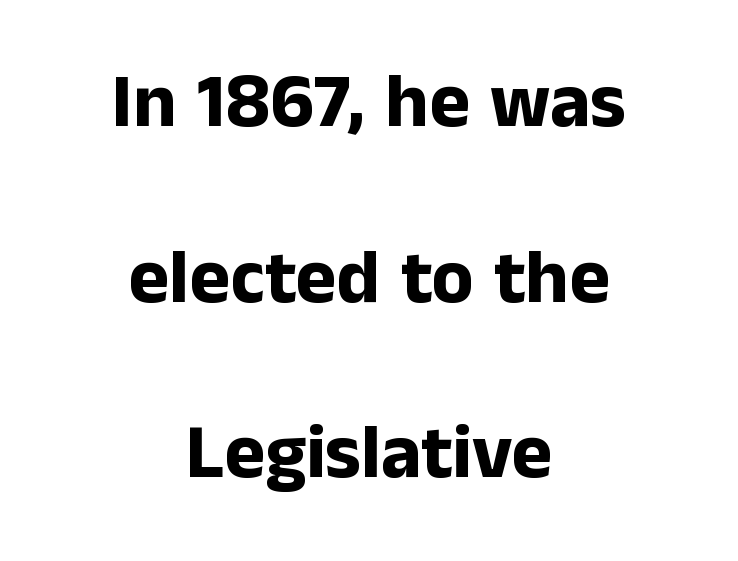
Underlining? Definitely not there. The letters stand upright; this is a roman face. Grotesque or geometric, the face here clearly has no serifs. Varying glyph widths throughout — classic text-font behaviour. Is the letter spacing exaggerated? No — it looks like the ordinary default. Visually the block forms a symmetrical silhouette, jagged on both flanks.
